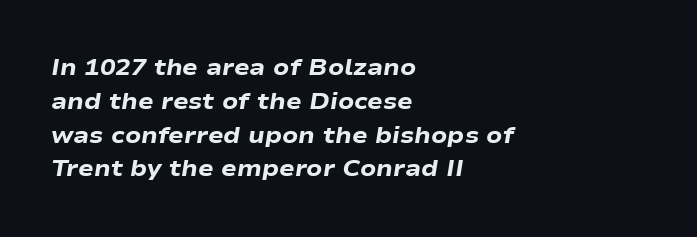
The image shows 23 px bold type, italic (leaning right); set left-aligned, normal line spacing (1.47x), normal letter spacing, not underlined.
